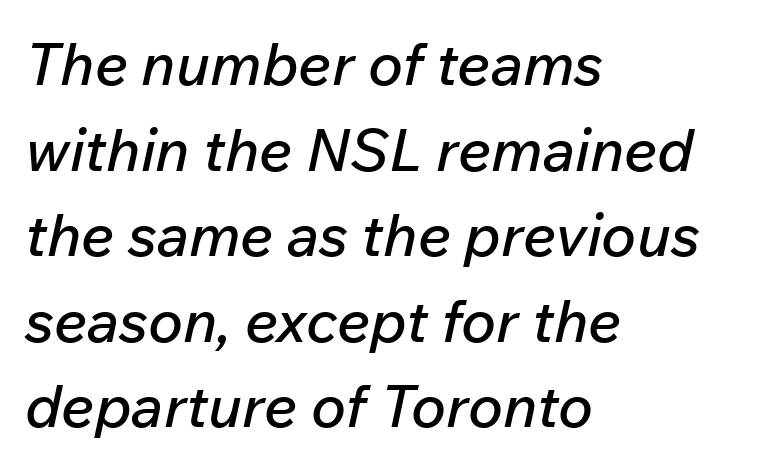
Q: Is the text italic (slanted)? A: Yes, it leans right by about 12 degrees.
Q: Is the text underlined? A: No.
Q: How is the paragraph aligned? A: Left-aligned.
Q: Is the spacing between letters normal or unusually wide? A: Normal.
Q: Is the spacing between lines tight, normal or loose? A: Normal.
Q: Width (condensed, normal, or wide)? A: Normal.
Q: Stroke contrast? A: Low.
Q: x-height? A: Medium.
Q: Monospaced? A: No.
